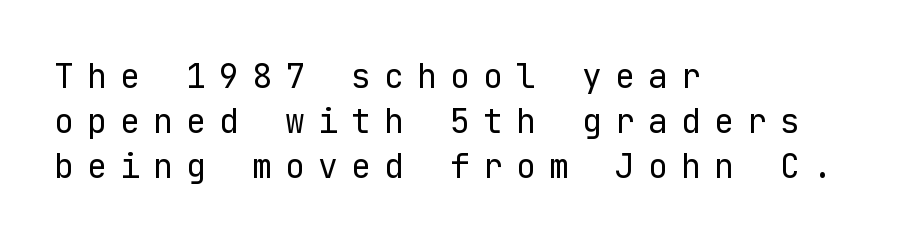
The image shows 33 px regular-weight sans-serif type, upright; set left-aligned, normal line spacing (1.37x), unusually wide letter spacing (+0.4 em), not underlined; low stroke contrast and a medium x-height.
